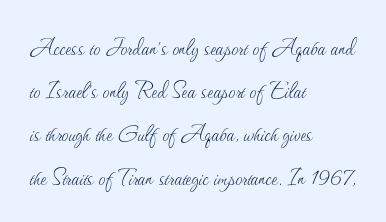
{"bold": "no", "underline": "no", "align": "left", "line_spacing": "normal", "line_spacing_ratio": 1.6, "letter_spacing": "normal", "letter_spacing_em": 0.0, "glyph_px": 27}
